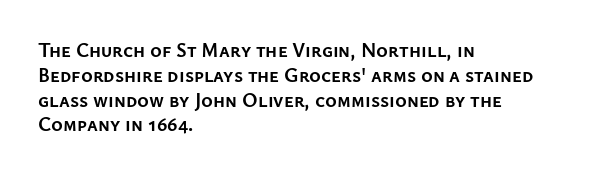
Line starts are locked; line ends wander. Tracking value appears to be zero — textbook default spacing. Style check: upright. Rule under the text: the space is simply empty. Heavy-handed strokes throughout: this text is bold.
